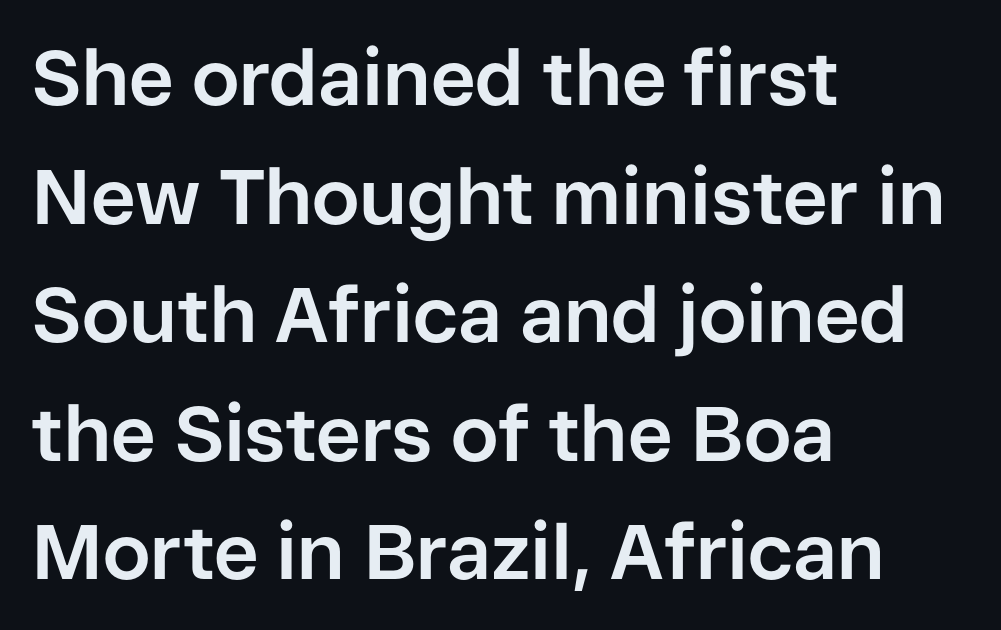
{"serif": "no", "italic": "no", "bold": "yes", "weight": "bold", "width": "normal", "stroke_contrast": "low", "x_height": "medium", "monospaced": "no", "underline": "no", "align": "left", "line_spacing": "normal", "line_spacing_ratio": 1.54, "letter_spacing": "normal", "letter_spacing_em": 0.0, "glyph_px": 77}
